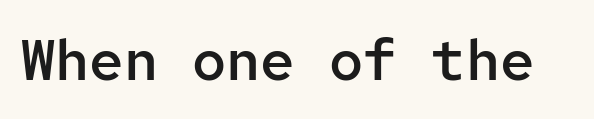
{"serif": "no", "italic": "no", "bold": "semi", "weight": "semibold", "width": "normal", "stroke_contrast": "low", "x_height": "medium", "monospaced": "yes", "underline": "no", "letter_spacing": "normal", "letter_spacing_em": 0.0, "glyph_px": 57}
